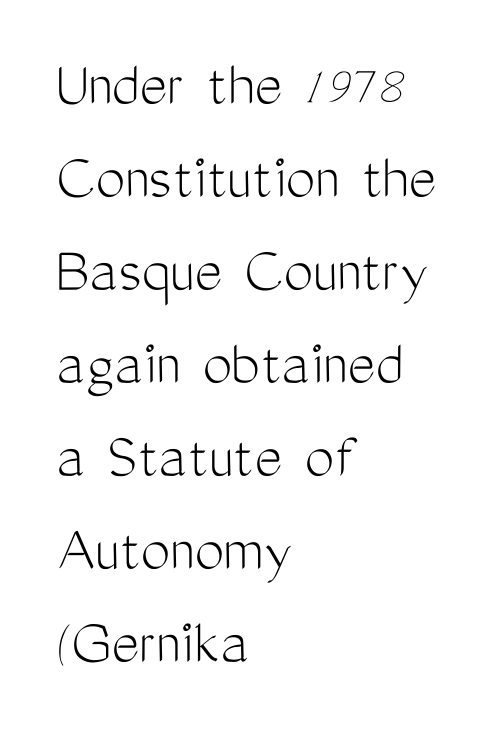
Q: Is the text bold? A: No.
Q: Is the text italic (slanted)? A: No, it is upright.
Q: Is the typeface a serif or a sans-serif typeface? A: Sans-serif.
Q: Is the text underlined? A: No.
Q: How is the paragraph aligned? A: Left-aligned.
Q: Is the spacing between letters normal or unusually wide? A: Normal.
Q: Is the spacing between lines tight, normal or loose? A: Normal.
Q: Width (condensed, normal, or wide)? A: Condensed.
Q: Stroke contrast? A: Medium.
Q: x-height? A: Medium.
Q: Monospaced? A: No.
